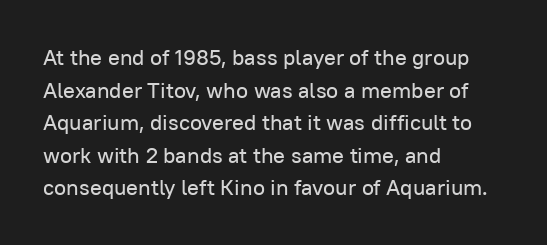
The string is rendered with underlining switched off. Successive baselines arrive at the customary interval. The paragraph shown leans on its left margin. Do the letters lean? They stand straight. The passage shown has conventional tracking throughout.
